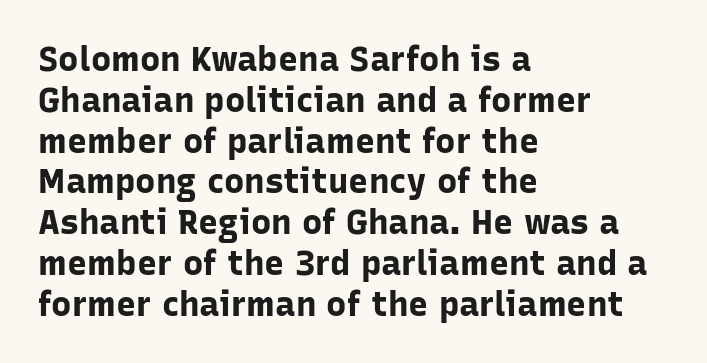
Each row of text sits above clean, open space. Varying glyph widths throughout — classic text-font behaviour. Serif or sans? Sans — the stroke terminals are bare. This is heavy type, rendered in bold. Is the letter spacing exaggerated? No — it looks like the ordinary default.
